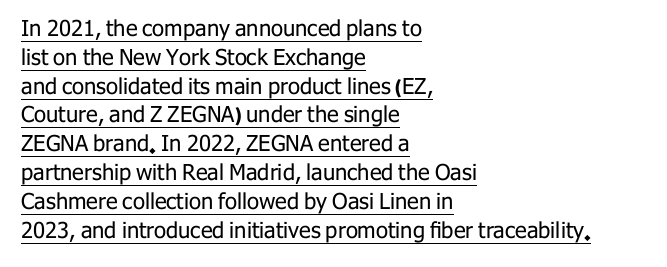
{"italic": "no", "bold": "no", "underline": "yes", "align": "left", "line_spacing": "normal", "line_spacing_ratio": 1.31, "letter_spacing": "normal", "letter_spacing_em": 0.0, "glyph_px": 22}
